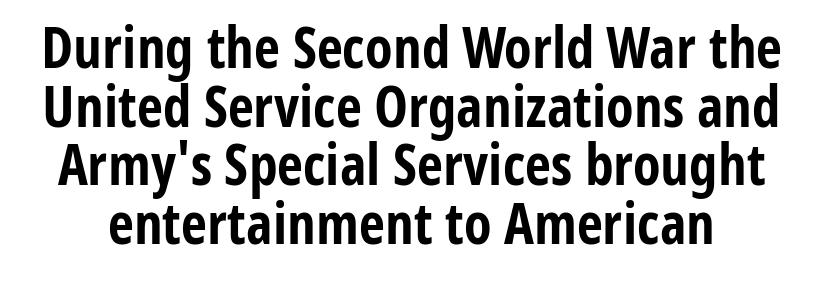
Q: Is the text bold? A: Yes.
Q: Is the text italic (slanted)? A: No, it is upright.
Q: Is the typeface a serif or a sans-serif typeface? A: Sans-serif.
Q: Is the text underlined? A: No.
Q: Is the spacing between letters normal or unusually wide? A: Normal.
Q: Is the spacing between lines tight, normal or loose? A: Tight.
Q: Width (condensed, normal, or wide)? A: Condensed.
Q: Stroke contrast? A: Low.
Q: x-height? A: Medium.
Q: Monospaced? A: No.
